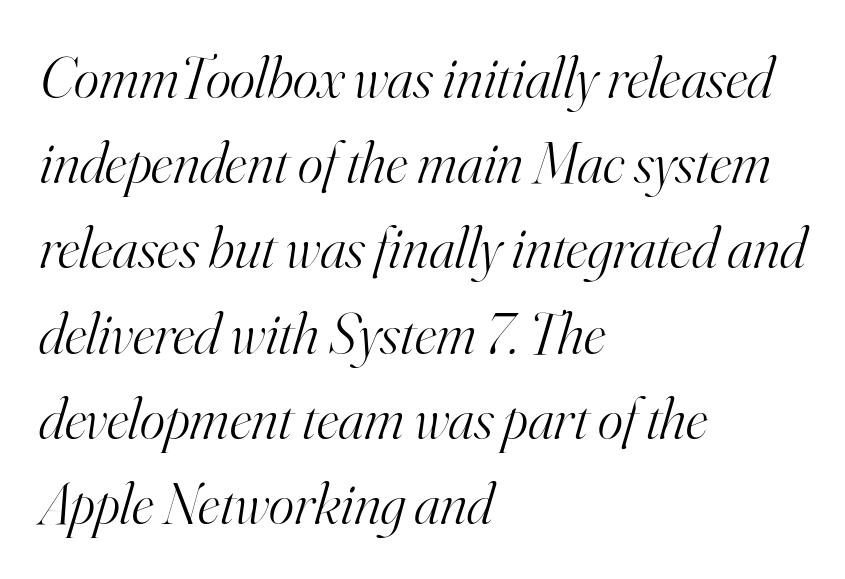
The image shows 60 px light serif type, italic (leaning right); set left-aligned, normal line spacing (1.42x), normal letter spacing, not underlined; high stroke contrast and a small x-height.
